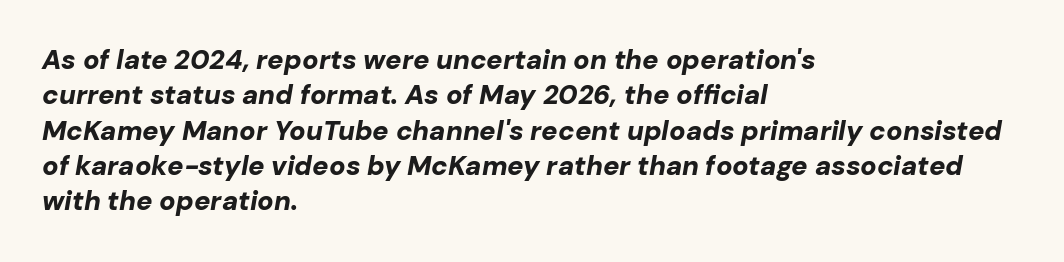
Q: Is the text bold? A: Yes.
Q: Is the text italic (slanted)? A: Yes, it leans right by about 10 degrees.
Q: Is the text underlined? A: No.
Q: How is the paragraph aligned? A: Left-aligned.
Q: Is the spacing between letters normal or unusually wide? A: Normal.
Q: Is the spacing between lines tight, normal or loose? A: Normal.
